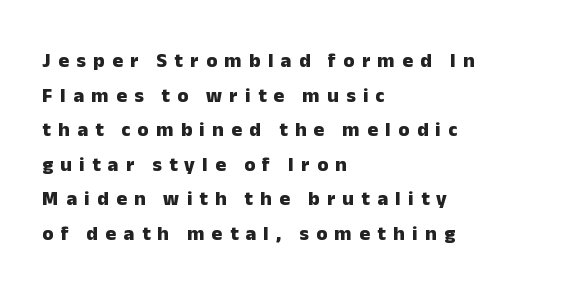
The typesetter chose a ragged-right arrangement here. The words here are not underlined. These lines have a slow, spaced-out rhythm from letter to letter. Characters remain perfectly vertical along every line. Strong, thick strokes mark this as bold type.
